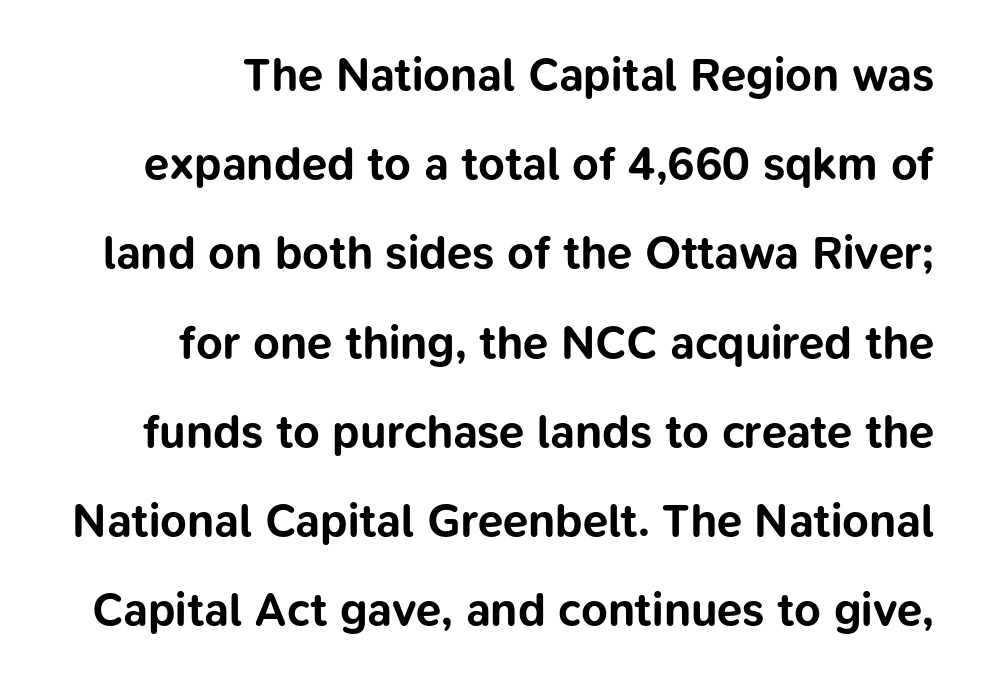
Q: Is the text bold? A: Yes.
Q: Is the text italic (slanted)? A: No, it is upright.
Q: Is the typeface a serif or a sans-serif typeface? A: Sans-serif.
Q: Is the text underlined? A: No.
Q: Is the spacing between letters normal or unusually wide? A: Normal.
Q: Is the spacing between lines tight, normal or loose? A: Loose.
Q: Width (condensed, normal, or wide)? A: Normal.
Q: Stroke contrast? A: Low.
Q: x-height? A: Medium.
Q: Monospaced? A: No.
